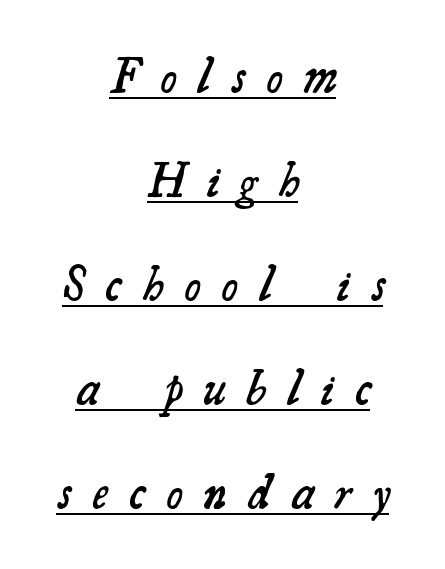
You could not count columns in this text — the font is proportionally spaced. Firm but not heavy-handed strokes: this text is semibold. You could fit nearly another row in the gap between these rows. The passage shown has open, widely tracked lettering throughout. Type style note: has serifs.
